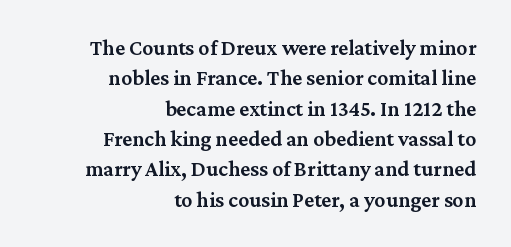
The image shows 22 px text type, upright; set right-aligned, normal line spacing (1.38x), normal letter spacing, not underlined.
